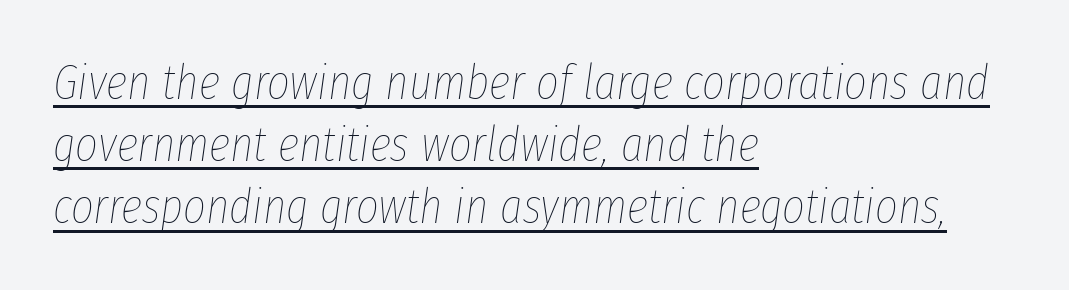
Q: Is the text bold? A: No.
Q: Is the text italic (slanted)? A: Yes, it leans right by about 8 degrees.
Q: Is the text underlined? A: Yes.
Q: How is the paragraph aligned? A: Left-aligned.
Q: Is the spacing between letters normal or unusually wide? A: Normal.
Q: Is the spacing between lines tight, normal or loose? A: Normal.
Q: Width (condensed, normal, or wide)? A: Condensed.
Q: Stroke contrast? A: Low.
Q: x-height? A: Medium.
Q: Monospaced? A: No.
